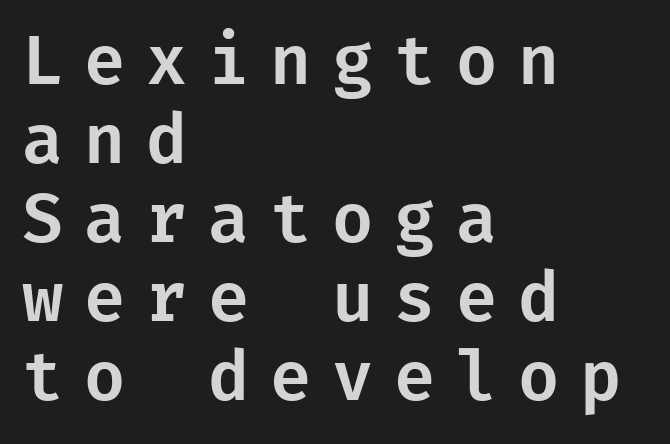
The image shows 67 px sans-serif type, upright; set left-aligned, line spacing 1.18x, unusually wide letter spacing (+0.31 em), not underlined; low stroke contrast and a medium x-height.
